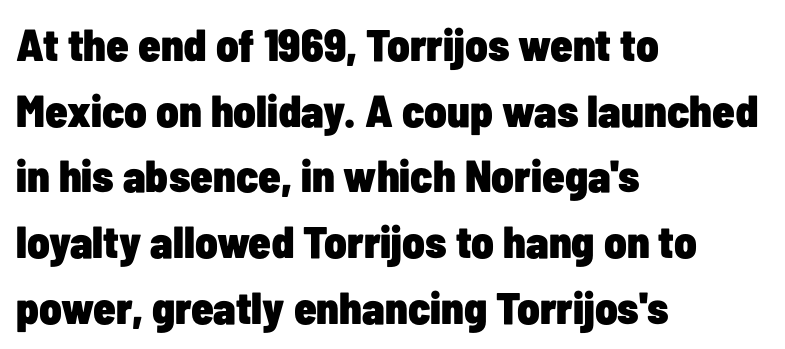
{"serif": "no", "italic": "no", "bold": "yes", "weight": "heavy", "width": "condensed", "stroke_contrast": "low", "x_height": "medium", "monospaced": "no", "underline": "no", "align": "left", "line_spacing": "normal", "line_spacing_ratio": 1.46, "letter_spacing": "normal", "letter_spacing_em": 0.0, "glyph_px": 45}
